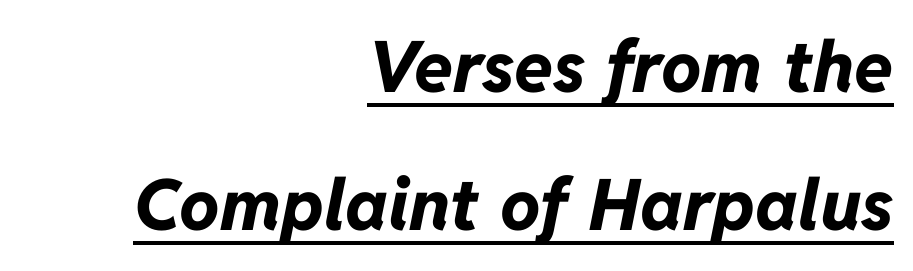
The image shows 71 px bold type, italic (leaning right); set right-aligned, loose line spacing (1.94x), normal letter spacing, underlined; low stroke contrast and a medium x-height.
